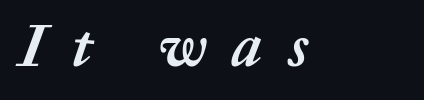
{"italic": "yes", "lean": "right", "slant_degrees": 20, "bold": "yes", "weight": "semibold", "width": "normal", "stroke_contrast": "medium", "x_height": "medium", "monospaced": "no", "underline": "no", "letter_spacing": "wide", "letter_spacing_em": 0.44, "glyph_px": 61}
